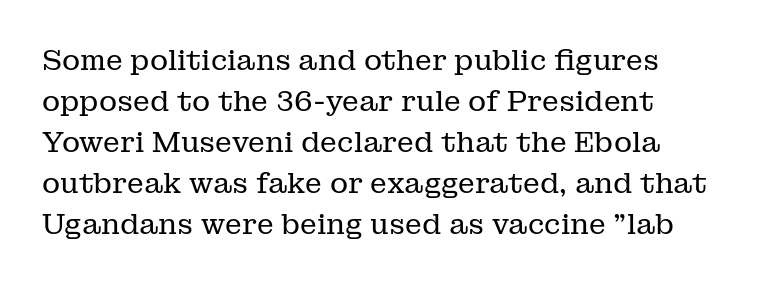
The image shows 28 px regular-weight serif type, upright; set left-aligned, normal line spacing (1.46x), normal letter spacing, not underlined; low stroke contrast and a medium x-height.
